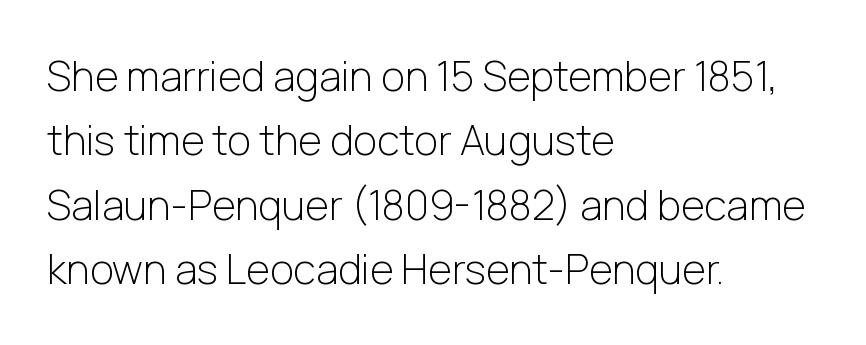
The image shows 41 px light sans-serif type, upright; set left-aligned, normal line spacing (1.57x), normal letter spacing, not underlined; low stroke contrast and a medium x-height.
